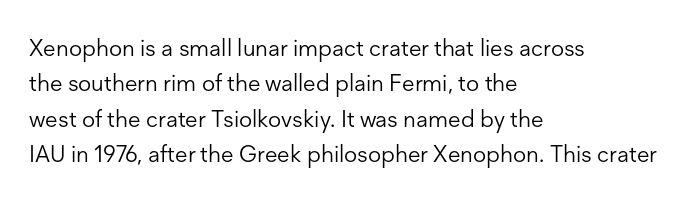
Q: Is the text bold? A: No.
Q: Is the text italic (slanted)? A: No, it is upright.
Q: Is the text underlined? A: No.
Q: How is the paragraph aligned? A: Left-aligned.
Q: Is the spacing between letters normal or unusually wide? A: Normal.
Q: Is the spacing between lines tight, normal or loose? A: Normal.
